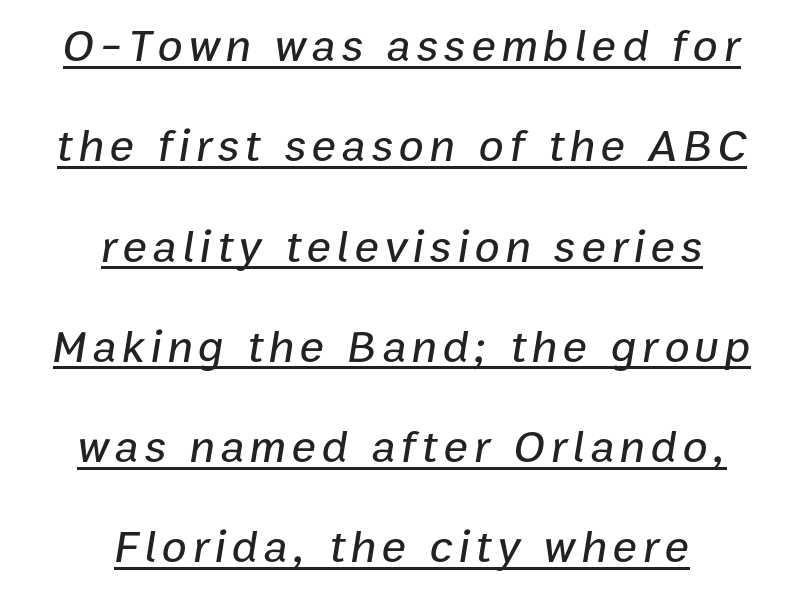
These lines were composed using italics. The whitespace from short lines is split evenly between both sides. Compared with undecorated copy, this sample adds a rule below the words. Character widths vary here, with narrow letters taking less room than wide ones. Horizontal bands of white between lines are thick stripes.
